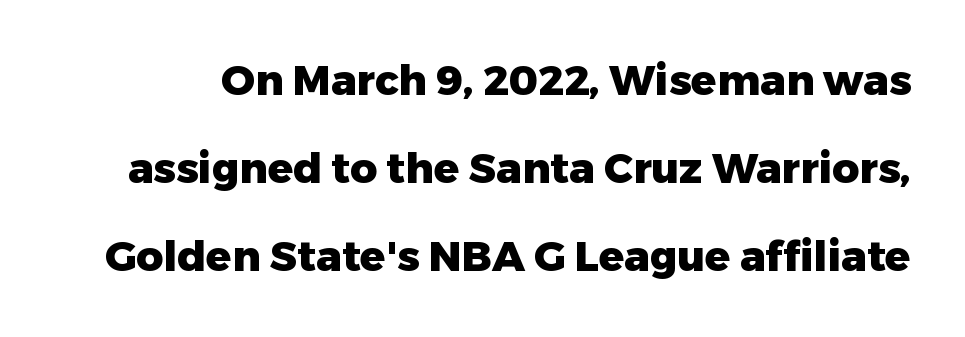
{"serif": "no", "italic": "no", "bold": "yes", "weight": "heavy", "width": "normal", "stroke_contrast": "low", "x_height": "medium", "monospaced": "no", "underline": "no", "line_spacing": "loose", "line_spacing_ratio": 2.1, "letter_spacing": "normal", "letter_spacing_em": 0.0, "glyph_px": 42}
